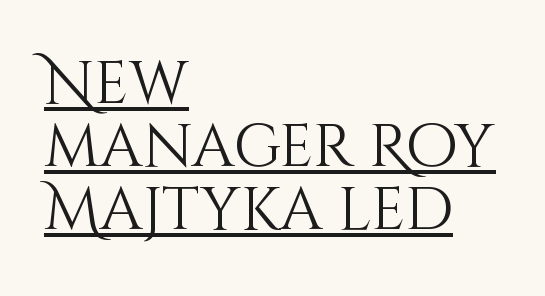
{"italic": "no", "bold": "no", "weight": "light", "width": "normal", "stroke_contrast": "medium", "x_height": "large", "monospaced": "no", "underline": "yes", "align": "left", "line_spacing": "tight", "line_spacing_ratio": 1.05, "letter_spacing": "normal", "letter_spacing_em": 0.0, "glyph_px": 60}
